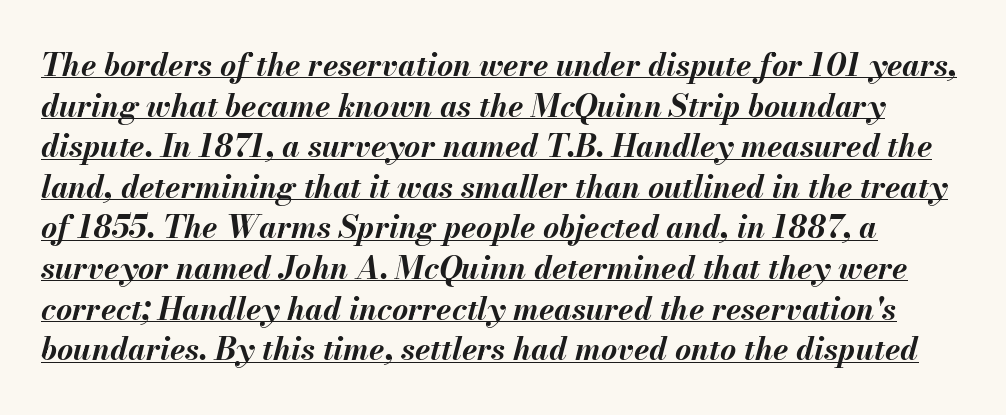
Q: Is the text bold? A: Yes.
Q: Is the text italic (slanted)? A: Yes, it leans right by about 13 degrees.
Q: Is the text underlined? A: Yes.
Q: Is the spacing between letters normal or unusually wide? A: Normal.
Q: Is the spacing between lines tight, normal or loose? A: Normal.
Q: Width (condensed, normal, or wide)? A: Normal.
Q: Stroke contrast? A: Medium.
Q: x-height? A: Small.
Q: Monospaced? A: No.
